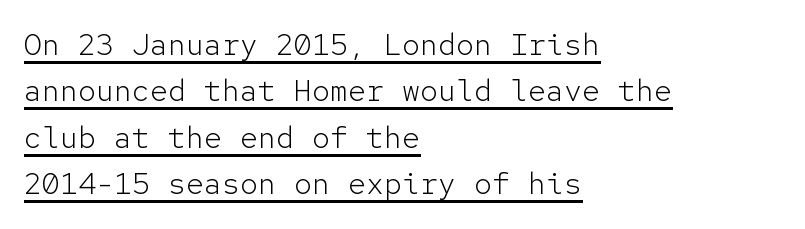
The image shows 30 px light sans-serif type, upright, monospaced; set left-aligned, normal line spacing (1.55x), normal letter spacing, underlined; low stroke contrast and a medium x-height.
